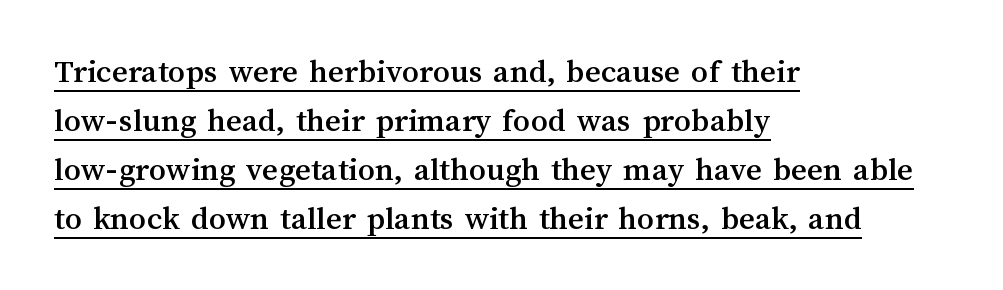
The image shows 34 px text type, upright; set left-aligned, normal line spacing (1.44x), normal letter spacing, underlined; medium stroke contrast and a medium x-height.
